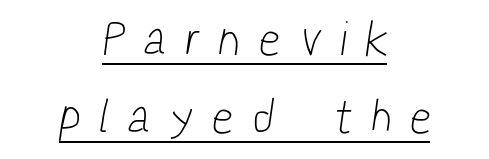
{"serif": "no", "bold": "no", "weight": "light", "width": "condensed", "stroke_contrast": "low", "x_height": "medium", "monospaced": "no", "underline": "yes", "align": "center", "line_spacing": "normal", "line_spacing_ratio": 1.66, "letter_spacing": "wide", "letter_spacing_em": 0.48, "glyph_px": 47}
